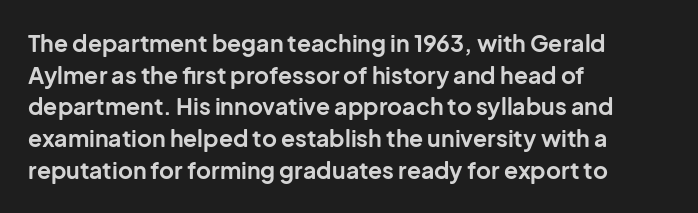
The image shows 23 px bold type, upright; set left-aligned, normal line spacing (1.38x), normal letter spacing, not underlined.
